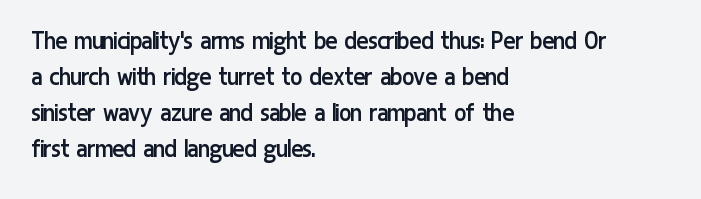
Q: Is the text bold? A: No.
Q: Is the text italic (slanted)? A: No, it is upright.
Q: Is the typeface a serif or a sans-serif typeface? A: Sans-serif.
Q: Is the text underlined? A: No.
Q: How is the paragraph aligned? A: Left-aligned.
Q: Is the spacing between letters normal or unusually wide? A: Normal.
Q: Is the spacing between lines tight, normal or loose? A: Normal.
Q: Width (condensed, normal, or wide)? A: Condensed.
Q: Stroke contrast? A: Low.
Q: x-height? A: Medium.
Q: Monospaced? A: No.
